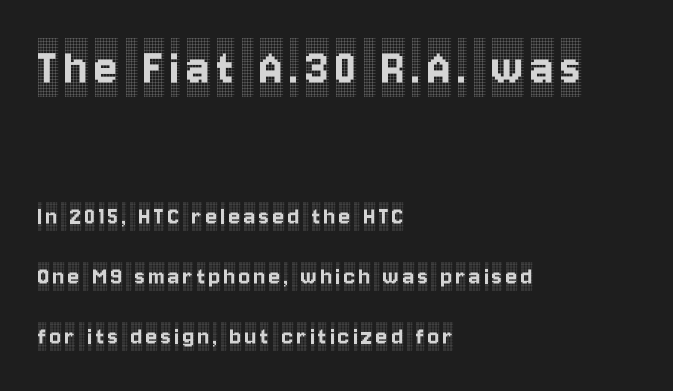
Here the designer chose a conventional face with non-uniform glyph widths. The string is rendered with underlining switched off. If you drew a ruler down the left edge, every line would touch it. Regarding serifs, this sample has them. Horizontal bands of white between lines are thick stripes. A roman cut, with each character standing at attention.
